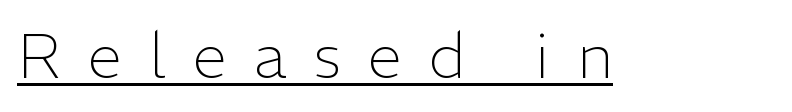
Q: Is the text bold? A: No.
Q: Is the text italic (slanted)? A: No, it is upright.
Q: Is the typeface a serif or a sans-serif typeface? A: Sans-serif.
Q: Is the text underlined? A: Yes.
Q: Is the spacing between letters normal or unusually wide? A: Unusually wide.
Q: Width (condensed, normal, or wide)? A: Normal.
Q: Stroke contrast? A: Low.
Q: x-height? A: Medium.
Q: Monospaced? A: No.
